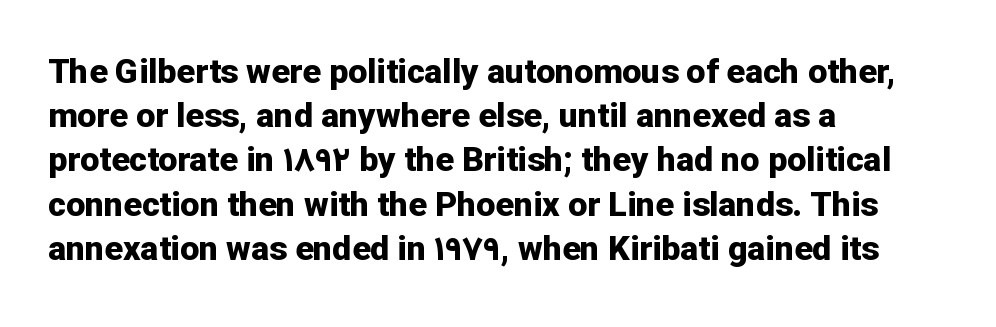
{"serif": "no", "italic": "no", "bold": "yes", "weight": "bold", "width": "normal", "stroke_contrast": "low", "x_height": "medium", "monospaced": "no", "underline": "no", "align": "left", "line_spacing": "normal", "line_spacing_ratio": 1.3, "letter_spacing": "normal", "letter_spacing_em": 0.0, "glyph_px": 34}
